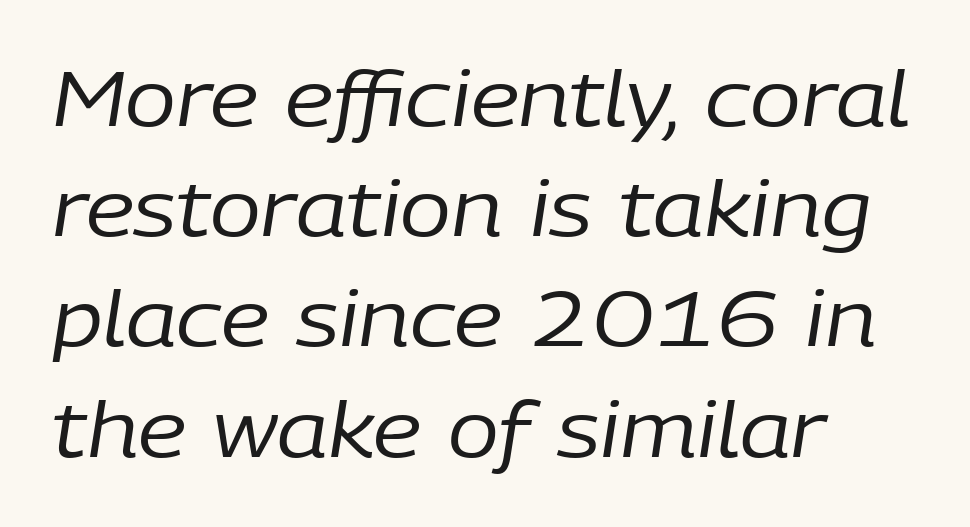
{"italic": "yes", "lean": "right", "slant_degrees": 9, "bold": "no", "weight": "regular", "width": "normal", "stroke_contrast": "low", "x_height": "medium", "monospaced": "no", "underline": "no", "align": "left", "line_spacing": "normal", "line_spacing_ratio": 1.45, "letter_spacing": "normal", "letter_spacing_em": 0.0, "glyph_px": 76}
